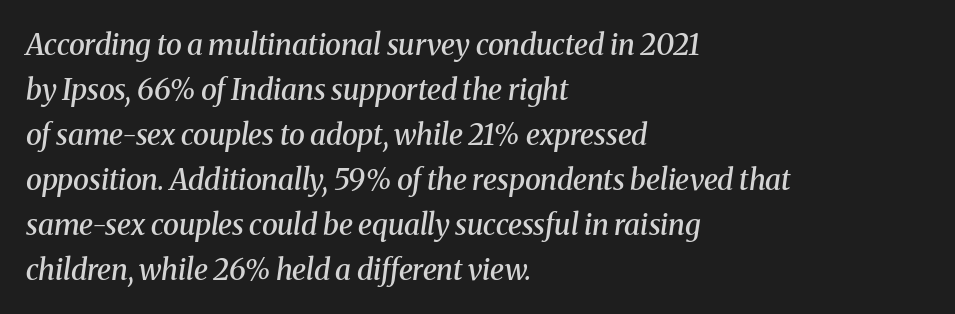
Proportional: the letters do not fall into vertical columns. Layout note: lines flush left. Vertical spacing — default. Every letter is mildly thick-stroked: semibold rather than bold. Descenders are the only things crossing below the line.
